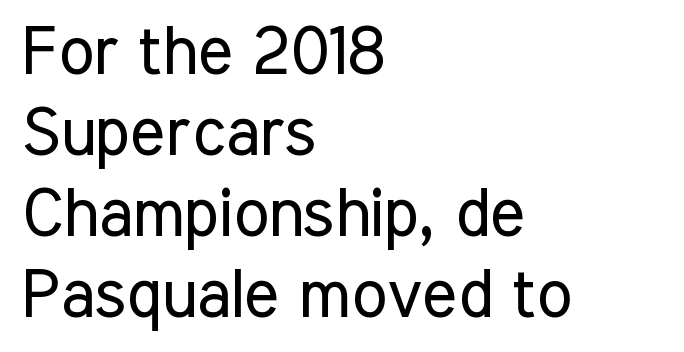
{"serif": "no", "italic": "no", "bold": "no", "weight": "regular", "width": "condensed", "stroke_contrast": "low", "x_height": "medium", "monospaced": "no", "underline": "no", "align": "left", "line_spacing_ratio": 1.21, "letter_spacing": "normal", "letter_spacing_em": 0.0, "glyph_px": 67}
